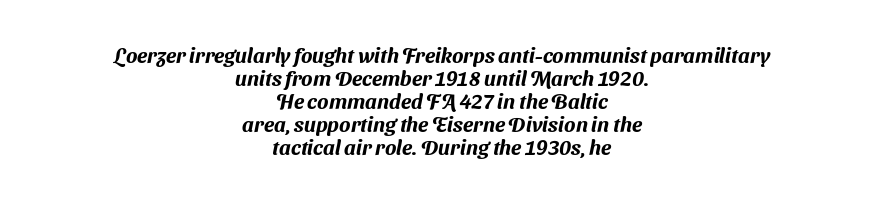
The image shows 21 px text type; set centered, tight line spacing (1.1x), normal letter spacing, not underlined.
